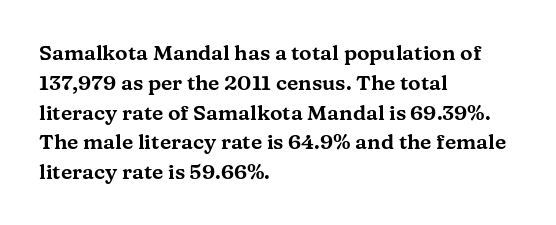
{"italic": "no", "underline": "no", "align": "left", "line_spacing": "normal", "line_spacing_ratio": 1.42, "letter_spacing": "normal", "letter_spacing_em": 0.0, "glyph_px": 21}
